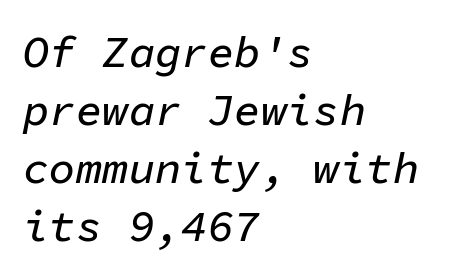
The image shows 44 px text type, italic (leaning right), monospaced; set left-aligned, normal line spacing (1.32x), normal letter spacing, not underlined; low stroke contrast and a medium x-height.
